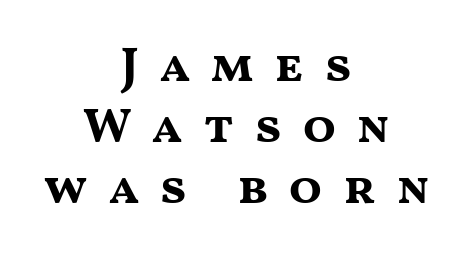
{"serif": "no", "italic": "no", "bold": "yes", "weight": "bold", "width": "wide", "stroke_contrast": "medium", "x_height": "medium", "monospaced": "no", "underline": "no", "align": "center", "line_spacing_ratio": 1.24, "letter_spacing": "wide", "letter_spacing_em": 0.4, "glyph_px": 49}
